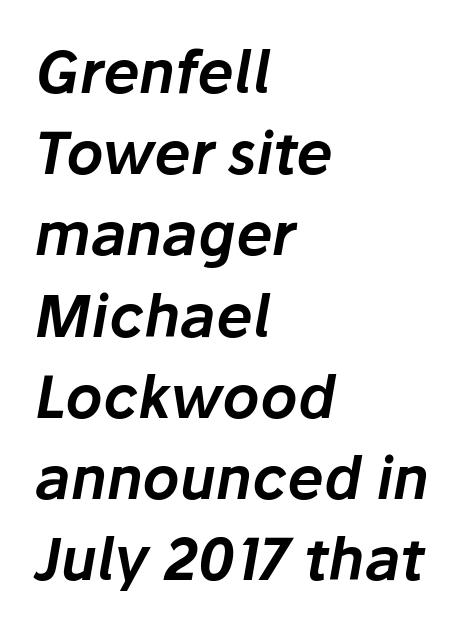
{"italic": "yes", "lean": "right", "slant_degrees": 10, "width": "normal", "stroke_contrast": "low", "x_height": "medium", "monospaced": "no", "underline": "no", "align": "left", "line_spacing": "normal", "line_spacing_ratio": 1.4, "letter_spacing": "normal", "letter_spacing_em": 0.0, "glyph_px": 58}
